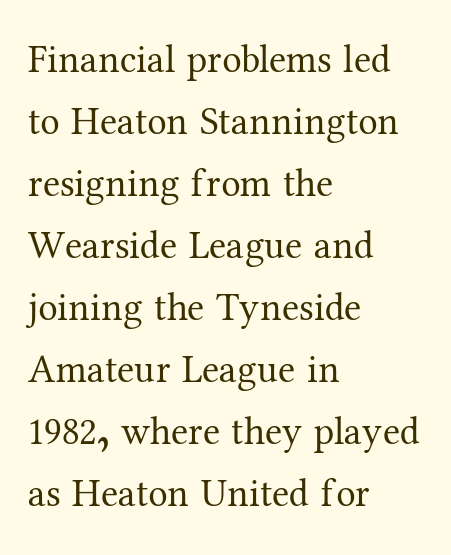
Notice how the passage keeps a crisp vertical edge on the left only. The axis of the letterforms is exactly vertical. The tracking reads as untouched default to a designer's eye. Compared with typical paragraphs, the rows here are spaced about the same. The typeface has the unassuming heft of standard copy or less. The rendering uses natural spacing where letterforms have individual widths.
